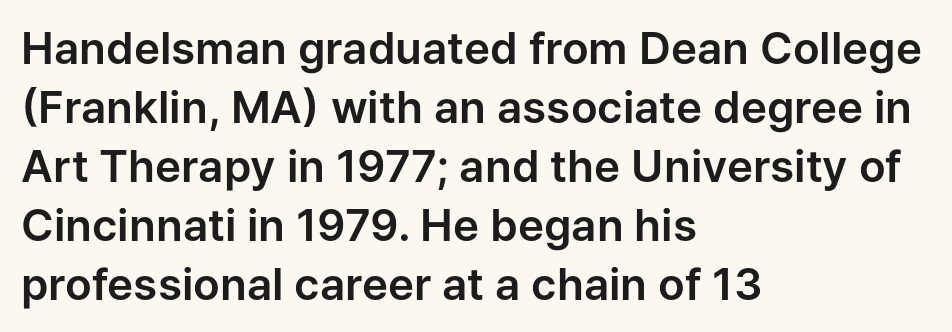
Q: Is the text italic (slanted)? A: No, it is upright.
Q: Is the typeface a serif or a sans-serif typeface? A: Sans-serif.
Q: Is the text underlined? A: No.
Q: How is the paragraph aligned? A: Left-aligned.
Q: Is the spacing between letters normal or unusually wide? A: Normal.
Q: Is the spacing between lines tight, normal or loose? A: Normal.
Q: Width (condensed, normal, or wide)? A: Normal.
Q: Stroke contrast? A: Low.
Q: x-height? A: Medium.
Q: Monospaced? A: No.
